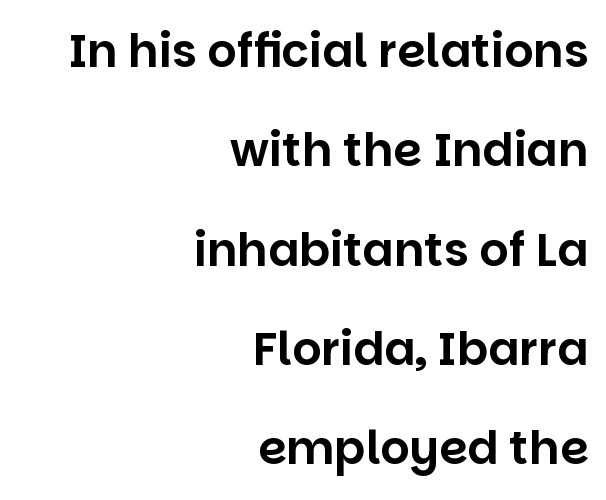
The image shows 46 px sans-serif type, upright; set right-aligned, loose line spacing (2.16x), normal letter spacing, not underlined; low stroke contrast and a large x-height.
